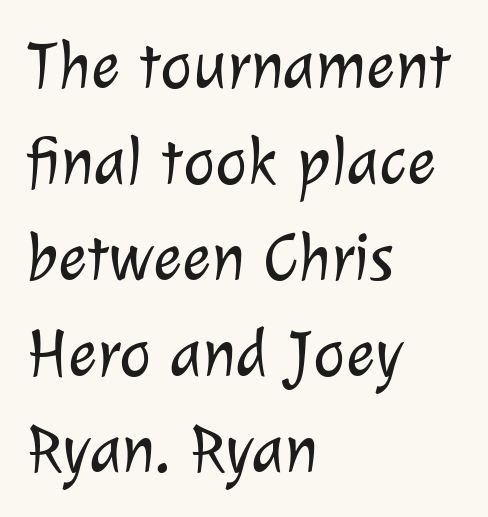
The image shows 68 px light sans-serif type; set left-aligned, normal line spacing (1.41x), normal letter spacing, not underlined; low stroke contrast and a medium x-height.
